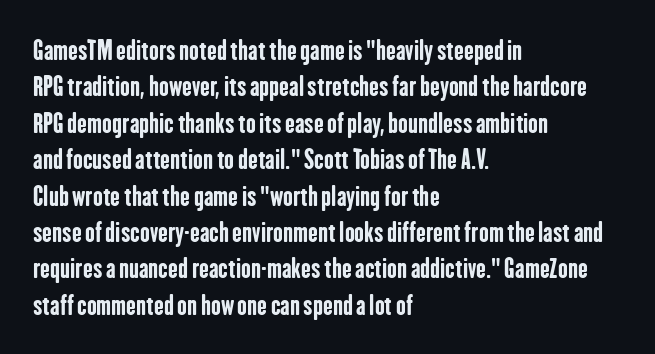
Characters remain perfectly vertical along every line. The passage is arranged the way most books set body copy — flush left. These lines sit exactly where default settings would place them. Nobody touched the tracking dial on this one. Descender tails drop into unmarked territory. Is the type bold? Yes — the strokes are clearly thick and heavy.
